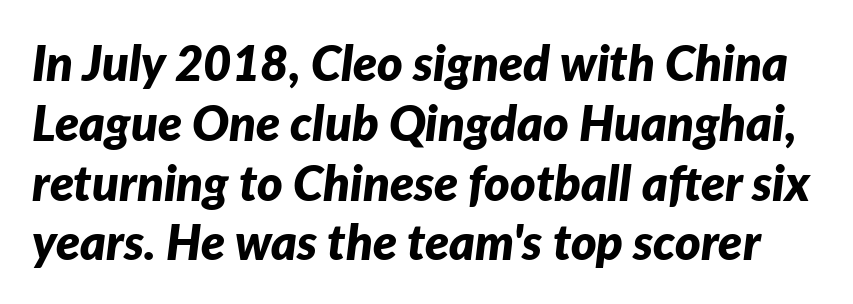
{"italic": "yes", "lean": "right", "slant_degrees": 7, "bold": "yes", "weight": "bold", "width": "normal", "stroke_contrast": "low", "x_height": "medium", "monospaced": "no", "underline": "no", "line_spacing_ratio": 1.22, "letter_spacing": "normal", "letter_spacing_em": 0.0, "glyph_px": 49}
